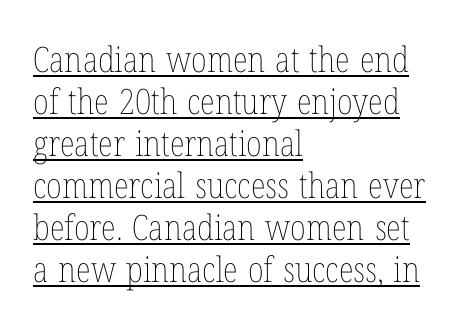
{"italic": "no", "bold": "no", "weight": "thin", "width": "condensed", "stroke_contrast": "low", "x_height": "medium", "monospaced": "no", "underline": "yes", "align": "left", "line_spacing_ratio": 1.2, "letter_spacing": "normal", "letter_spacing_em": 0.0, "glyph_px": 35}
